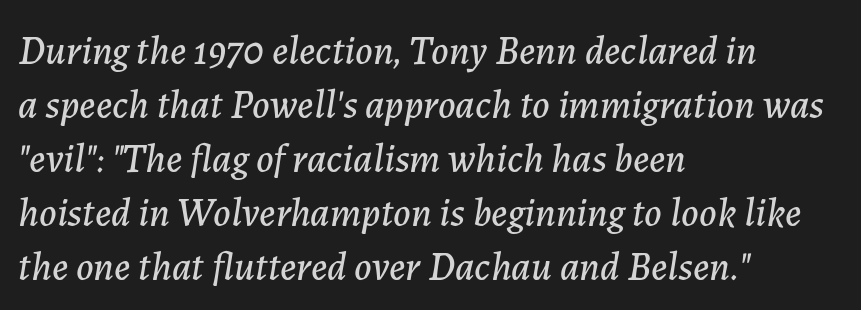
The image shows 40 px text type, italic (leaning right); set left-aligned, normal line spacing (1.35x), normal letter spacing, not underlined; low stroke contrast and a medium x-height.
